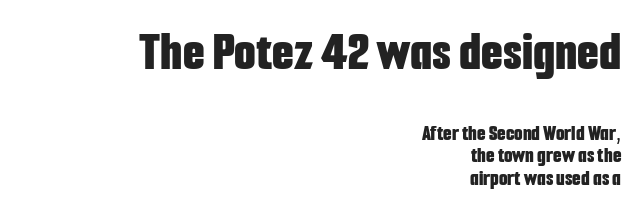
The image shows 56 px bold, condensed sans-serif type, upright; set right-aligned, tight line spacing (1.02x), normal letter spacing, not underlined; the first (top) block is 2.55x larger; low stroke contrast and a medium x-height.
